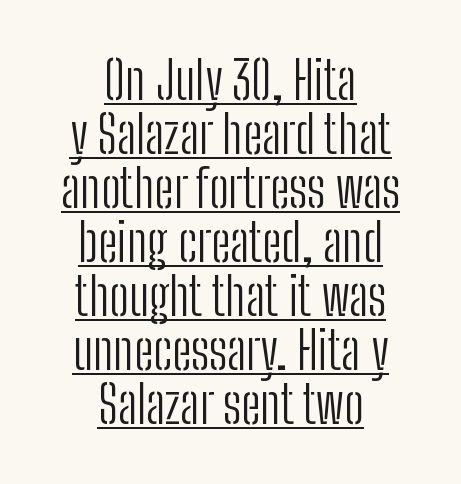
{"serif": "no", "italic": "no", "bold": "no", "weight": "light", "width": "condensed", "stroke_contrast": "low", "x_height": "medium", "monospaced": "no", "underline": "yes", "align": "center", "line_spacing": "tight", "line_spacing_ratio": 1.02, "letter_spacing": "normal", "letter_spacing_em": 0.0, "glyph_px": 53}
